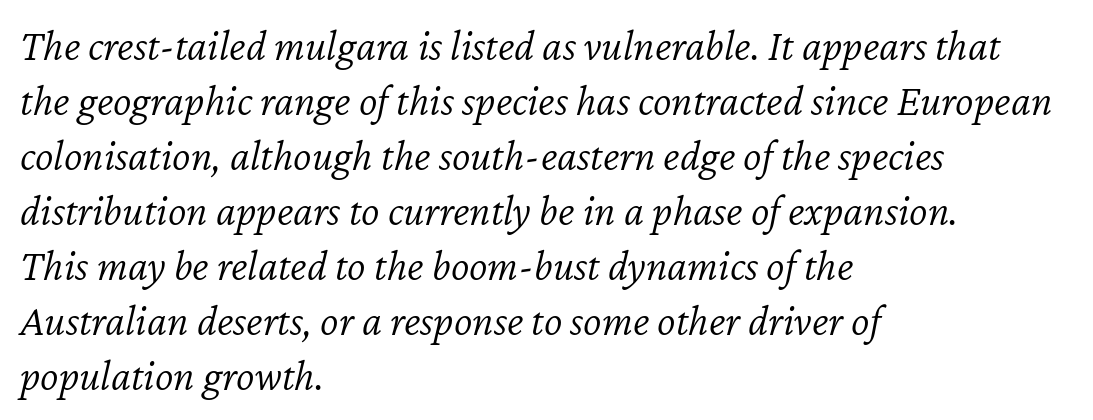
Rule under the text: the space is simply empty. Is this a fixed-width face? No — the glyphs have proportional, varying widths. The line-height multiplier appears to be the usual default. Short and long lines alike share a common starting point at left.
